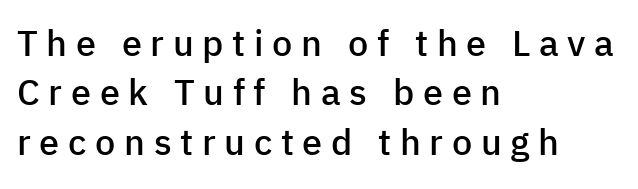
{"serif": "no", "italic": "no", "bold": "semi", "weight": "semibold", "width": "normal", "stroke_contrast": "low", "x_height": "medium", "monospaced": "no", "underline": "no", "align": "left", "line_spacing": "normal", "line_spacing_ratio": 1.37, "letter_spacing": "wide", "letter_spacing_em": 0.24, "glyph_px": 36}
